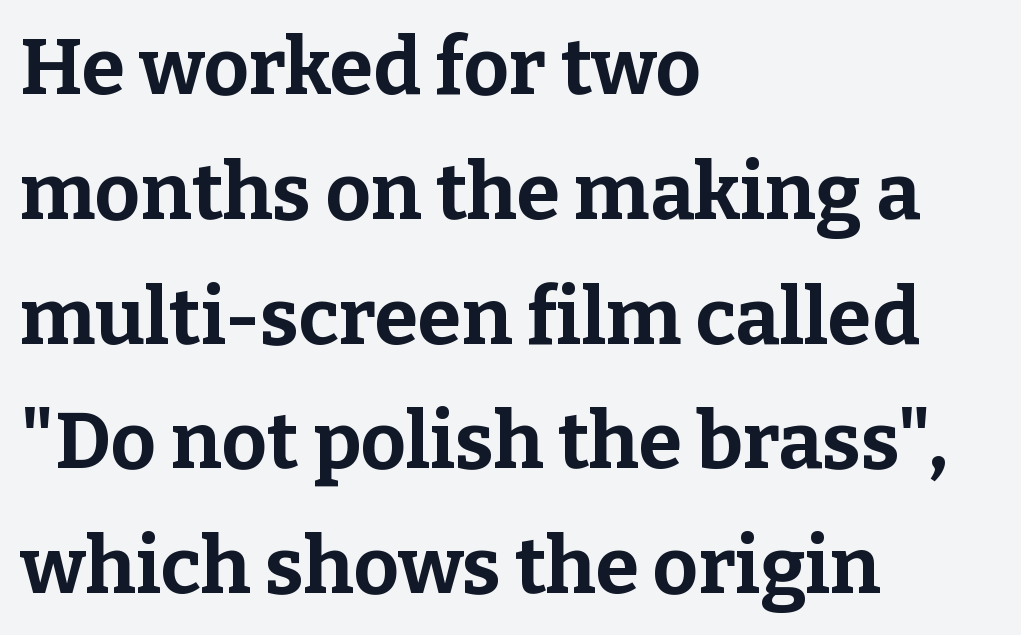
Q: Is the text bold? A: Yes.
Q: Is the text italic (slanted)? A: No, it is upright.
Q: Is the typeface a serif or a sans-serif typeface? A: Serif.
Q: Is the text underlined? A: No.
Q: How is the paragraph aligned? A: Left-aligned.
Q: Is the spacing between letters normal or unusually wide? A: Normal.
Q: Is the spacing between lines tight, normal or loose? A: Normal.
Q: Width (condensed, normal, or wide)? A: Normal.
Q: Stroke contrast? A: Low.
Q: x-height? A: Medium.
Q: Monospaced? A: No.
